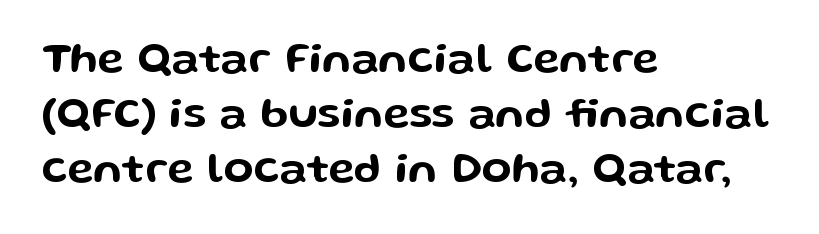
Q: Is the text italic (slanted)? A: No, it is upright.
Q: Is the typeface a serif or a sans-serif typeface? A: Sans-serif.
Q: Is the text underlined? A: No.
Q: How is the paragraph aligned? A: Left-aligned.
Q: Is the spacing between letters normal or unusually wide? A: Normal.
Q: Is the spacing between lines tight, normal or loose? A: Normal.
Q: Width (condensed, normal, or wide)? A: Wide.
Q: Stroke contrast? A: Low.
Q: x-height? A: Medium.
Q: Monospaced? A: No.
